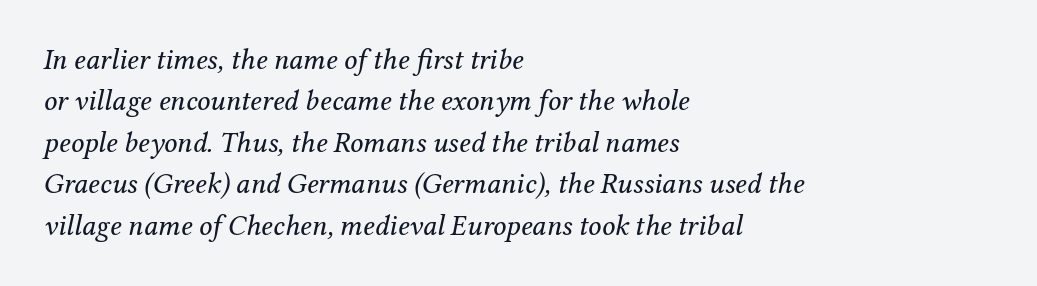
Type without underlining. Each new line begins a customary step beneath the previous one. A light-to-regular cut is what we see here. The whole block is typeset with a tilt. If you drew a ruler down the left edge, every line would touch it. The passage shown has conventional tracking throughout.
